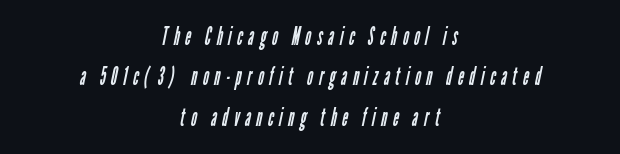
{"bold": "no", "underline": "no", "align": "center", "line_spacing": "normal", "line_spacing_ratio": 1.62, "letter_spacing": "wide", "letter_spacing_em": 0.23, "glyph_px": 25}
